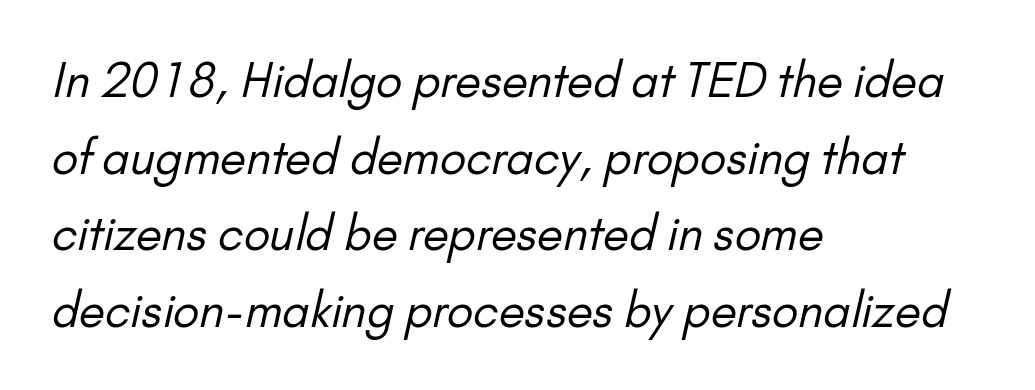
Q: Is the text bold? A: No.
Q: Is the typeface a serif or a sans-serif typeface? A: Sans-serif.
Q: Is the text underlined? A: No.
Q: How is the paragraph aligned? A: Left-aligned.
Q: Is the spacing between letters normal or unusually wide? A: Normal.
Q: Is the spacing between lines tight, normal or loose? A: Normal.
Q: Width (condensed, normal, or wide)? A: Normal.
Q: Stroke contrast? A: Low.
Q: x-height? A: Small.
Q: Monospaced? A: No.
